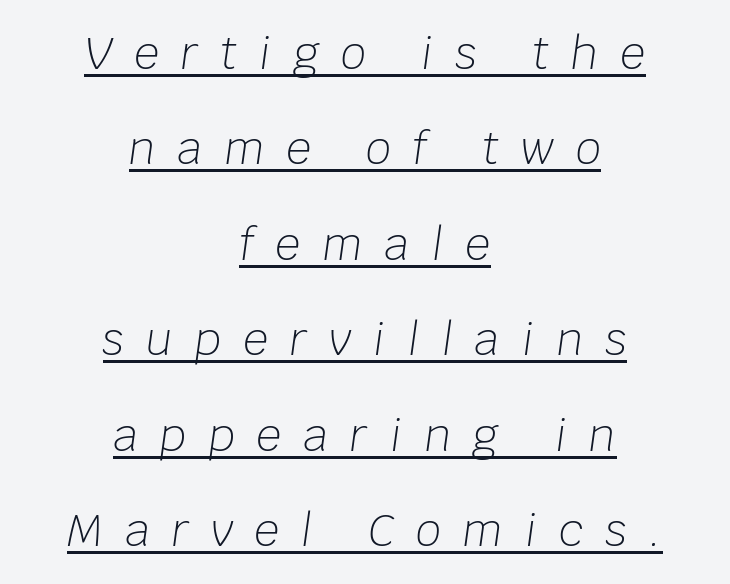
The image shows 44 px light type, italic (leaning right); set centered, loose line spacing (2.17x), unusually wide letter spacing (+0.5 em), underlined; low stroke contrast and a large x-height.
